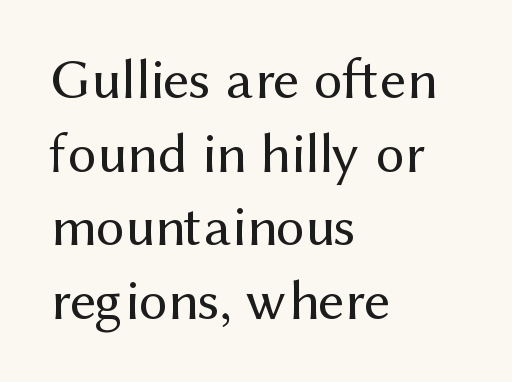
The face used here is a sans, in the tradition of grotesques and geometrics. Looks like regular typesetting: each glyph gets only the width it needs. Vertical strokes here are truly vertical. Interline gaps are of average width in this sample.
